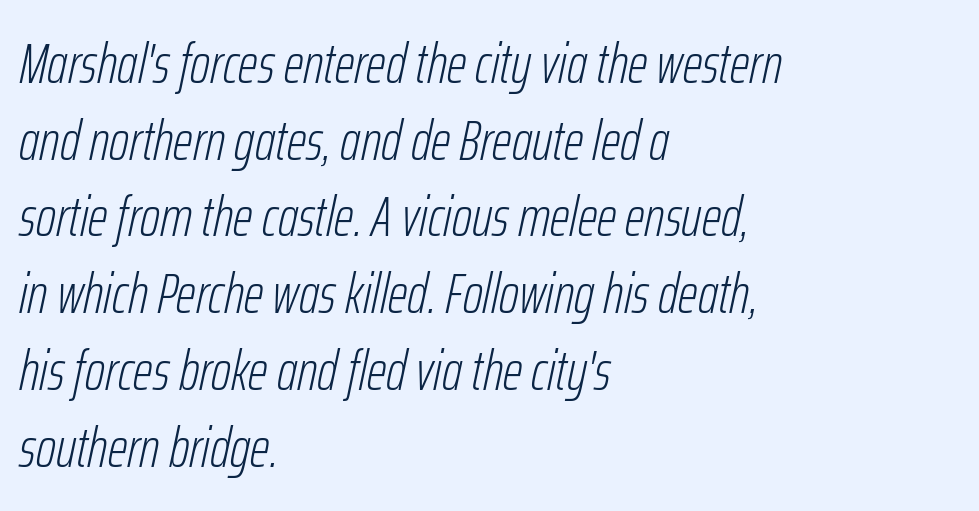
The letterforms sit shoulder to shoulder at normal distance. Slanted lettering throughout. The strip under each line holds only bare page. The face used here is proportionally spaced, like ordinary book or web type. Is this a heavy cut? Hardly; it is regular or lighter.
